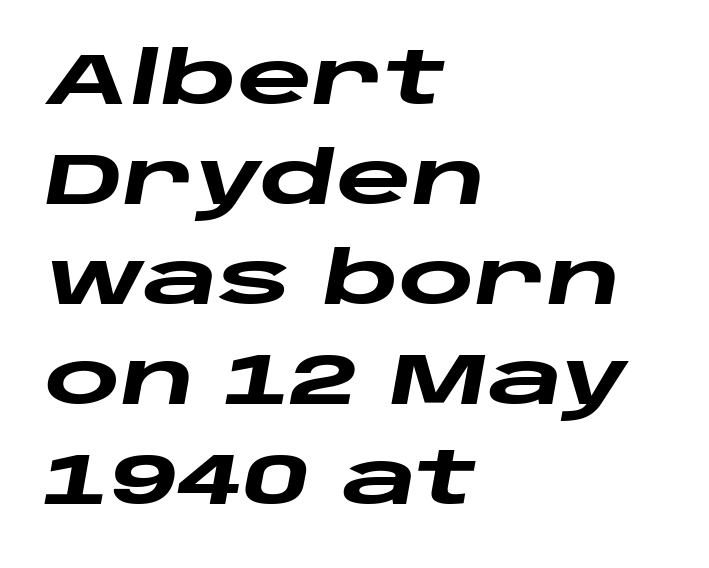
The image shows 73 px heavy, wide type, italic (leaning right); set left-aligned, normal line spacing (1.37x), normal letter spacing, not underlined; low stroke contrast and a large x-height.
